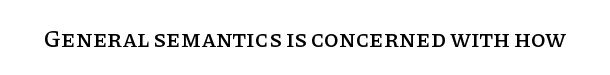
{"italic": "no", "underline": "no", "letter_spacing": "normal", "letter_spacing_em": 0.0, "glyph_px": 24}
